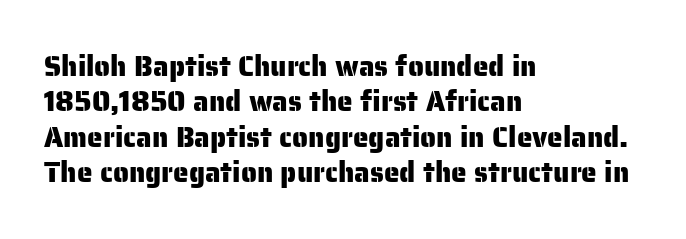
These lines are rendered in a variable-pitch font. Beneath every word, the page is bare. Vertically, the passage feels balanced, rows spaced as you'd expect. The characters display no serif detailing; their extremities are plain. The gaps between neighbouring characters are ordinary and unremarkable.
